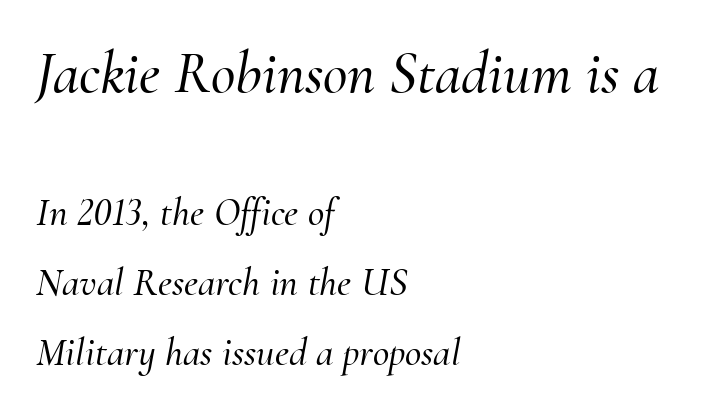
The passage shown leans; its letterforms are oblique. The rendering shows small feet on the letterforms — a serif design. The letterforms sit shoulder to shoulder at normal distance. The setting favours the left margin, as ordinary paragraphs usually do. Size contrast runs from large at the top to small at the bottom. The zone under the glyphs is completely vacant.
